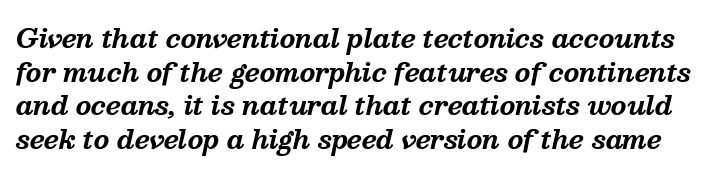
The image shows 25 px bold type, italic (leaning right); set normal line spacing (1.35x), normal letter spacing, not underlined.
